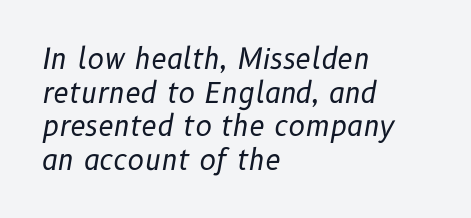
Designer's note — italics engaged. Underlining? Definitely not there. Varying glyph widths throughout — classic text-font behaviour. The characters are drawn with everyday or finer stroke widths.
